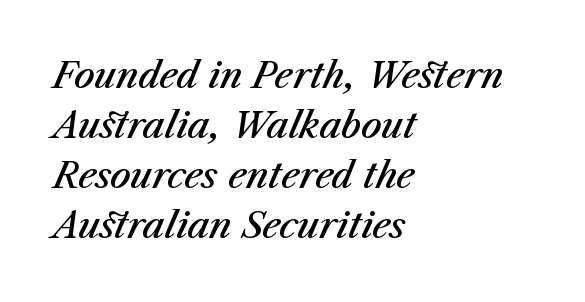
{"italic": "yes", "lean": "right", "slant_degrees": 23, "bold": "semi", "weight": "semibold", "width": "normal", "stroke_contrast": "medium", "x_height": "medium", "monospaced": "no", "underline": "no", "align": "left", "line_spacing": "normal", "line_spacing_ratio": 1.39, "letter_spacing": "normal", "letter_spacing_em": 0.0, "glyph_px": 36}
